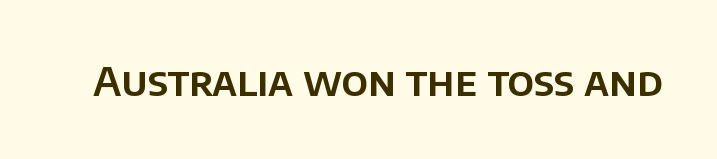
Q: Is the text italic (slanted)? A: No, it is upright.
Q: Is the typeface a serif or a sans-serif typeface? A: Sans-serif.
Q: Is the text underlined? A: No.
Q: Is the spacing between letters normal or unusually wide? A: Normal.
Q: Width (condensed, normal, or wide)? A: Normal.
Q: Stroke contrast? A: Low.
Q: x-height? A: Large.
Q: Monospaced? A: No.
